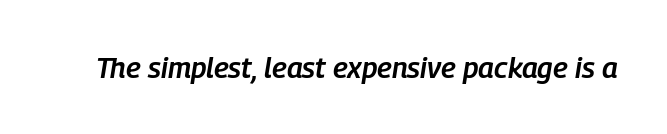
{"italic": "yes", "lean": "right", "slant_degrees": 9, "bold": "semi", "weight": "semibold", "width": "condensed", "stroke_contrast": "low", "x_height": "medium", "monospaced": "no", "underline": "no", "letter_spacing": "normal", "letter_spacing_em": 0.0, "glyph_px": 29}
